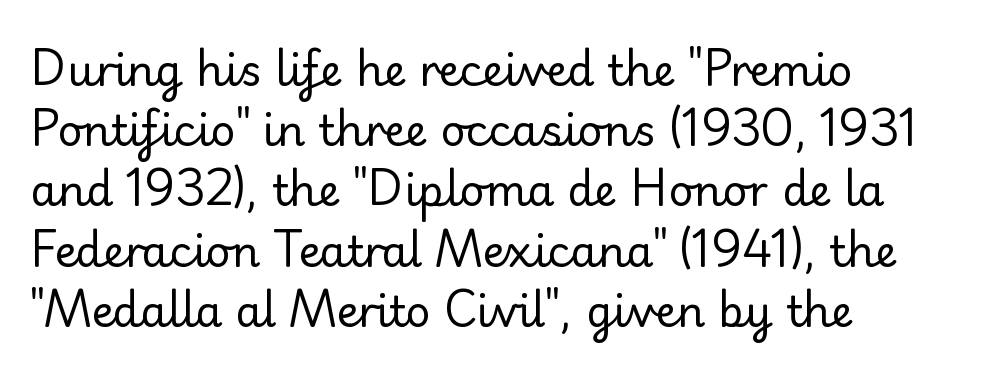
The paragraph shown leans on its left margin. Weight: regular or lighter. Each word holds together tightly as a unit, with standard inter-letter gaps. Clear beneath every line of the passage. What's the leading like? Ordinary, nothing unusual.
